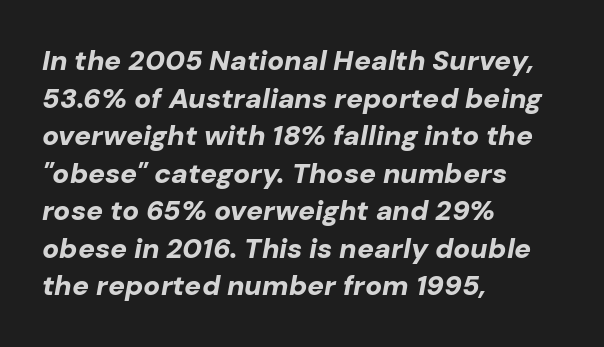
{"italic": "yes", "lean": "right", "slant_degrees": 10, "bold": "yes", "weight": "bold", "width": "normal", "stroke_contrast": "low", "x_height": "medium", "monospaced": "no", "underline": "no", "align": "left", "line_spacing": "normal", "line_spacing_ratio": 1.34, "letter_spacing": "normal", "letter_spacing_em": 0.0, "glyph_px": 28}
